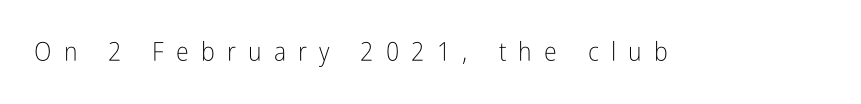
The image shows 26 px text type, upright; set unusually wide letter spacing (+0.47 em), not underlined.
